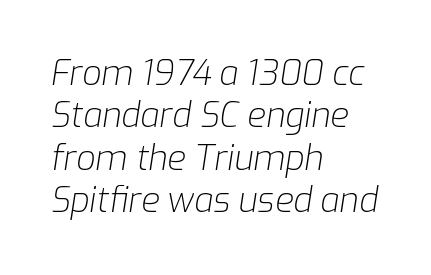
The image shows 34 px light type, italic (leaning right); set left-aligned, normal line spacing (1.25x), normal letter spacing, not underlined; low stroke contrast and a medium x-height.
